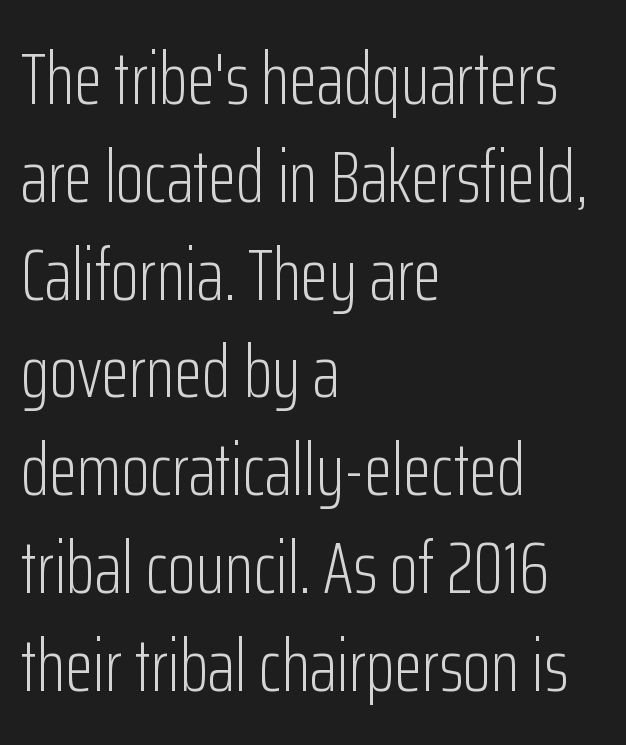
Q: Is the text bold? A: No.
Q: Is the text italic (slanted)? A: No, it is upright.
Q: Is the typeface a serif or a sans-serif typeface? A: Sans-serif.
Q: Is the text underlined? A: No.
Q: How is the paragraph aligned? A: Left-aligned.
Q: Is the spacing between letters normal or unusually wide? A: Normal.
Q: Is the spacing between lines tight, normal or loose? A: Normal.
Q: Width (condensed, normal, or wide)? A: Condensed.
Q: Stroke contrast? A: Low.
Q: x-height? A: Medium.
Q: Monospaced? A: No.
